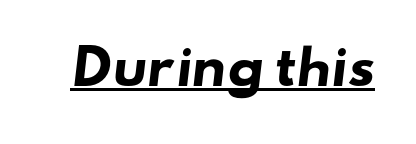
The characters look thick and weighty, a clear bold. Nothing sits at the stroke ends, so this counts as sans-serif. Varying glyph widths throughout — classic text-font behaviour. The face used here is rendered with its standard letterfit.
